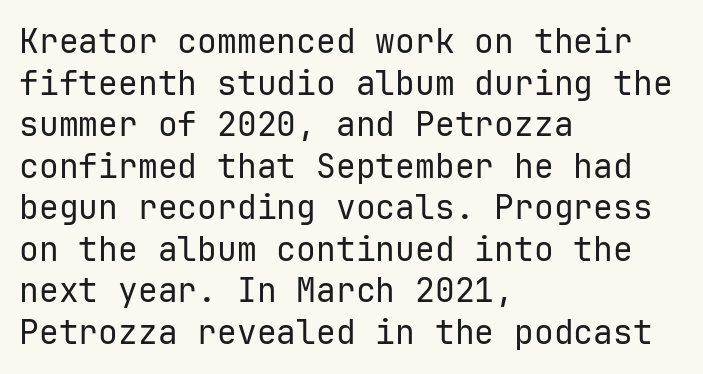
The image shows 33 px regular-weight sans-serif type, upright; set left-aligned, normal line spacing (1.26x), normal letter spacing, not underlined; low stroke contrast and a medium x-height.
